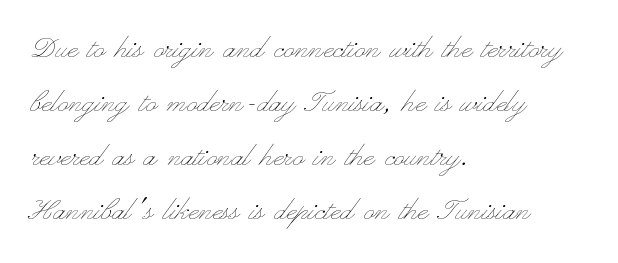
Default kerning and tracking; the words read as compact shapes. Glance below the letters and you will spot only blank space. Is the block centered? No — it sits flush against the left margin. Nothing heavy about these letters — not bold at all.
